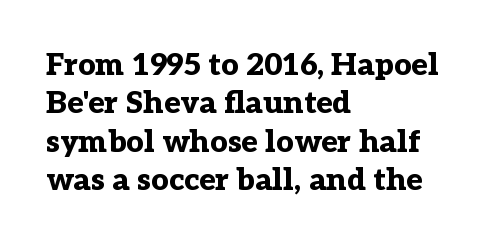
The image shows 31 px bold serif type, upright; set left-aligned, line spacing 1.24x, normal letter spacing, not underlined; low stroke contrast and a medium x-height.
